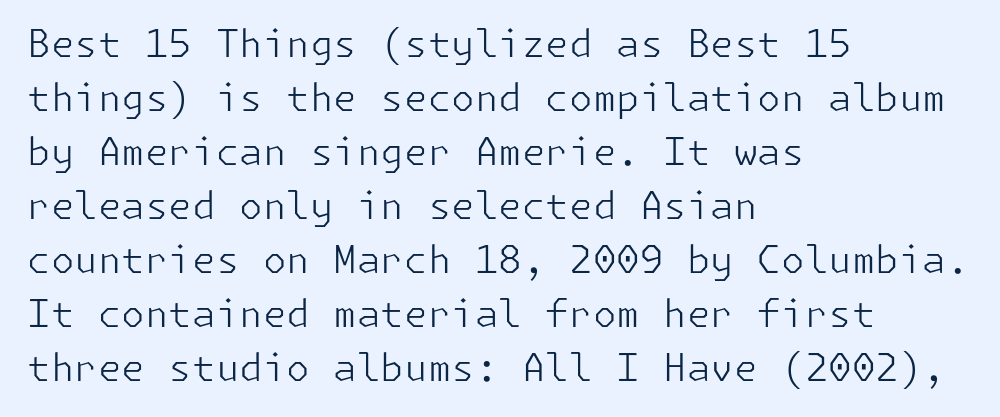
Q: Is the text bold? A: No.
Q: Is the text italic (slanted)? A: No, it is upright.
Q: Is the typeface a serif or a sans-serif typeface? A: Sans-serif.
Q: Is the text underlined? A: No.
Q: How is the paragraph aligned? A: Left-aligned.
Q: Is the spacing between letters normal or unusually wide? A: Normal.
Q: Is the spacing between lines tight, normal or loose? A: Normal.
Q: Width (condensed, normal, or wide)? A: Normal.
Q: Stroke contrast? A: Low.
Q: x-height? A: Medium.
